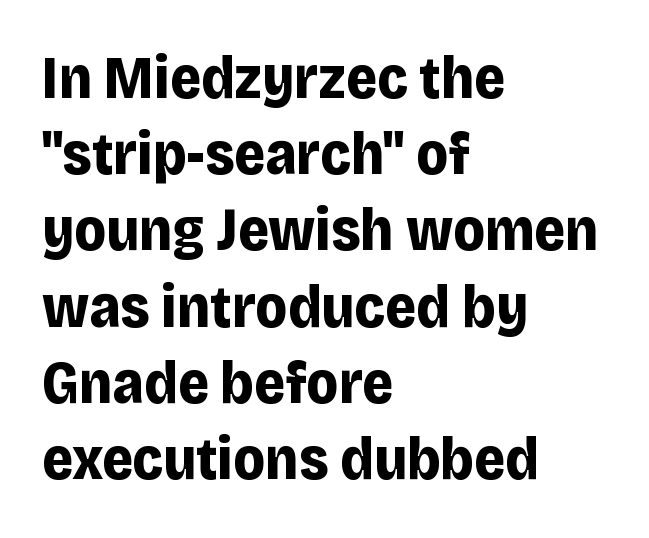
The rows are spaced the way most documents space them. The type family on display is of the sans-serif kind. Style check: upright. Default kerning and tracking; the words read as compact shapes. Descenders are the only things crossing below the line. These lines are rendered in a variable-pitch font.
